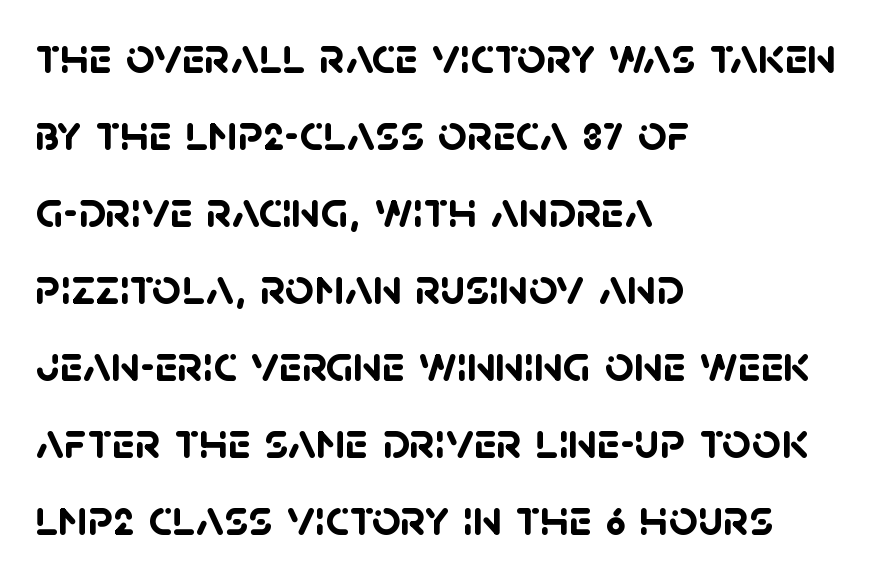
Serifs: no, the terminals of the letterforms are clean. The face used here is proportionally spaced, like ordinary book or web type. Regular leading. Compared with a centered layout, this one pins lines to the left instead. Emphasis by weight is at full strength: bold.
